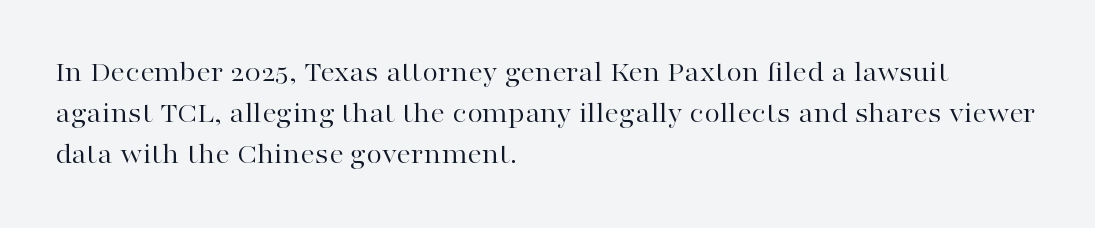
Q: Is the text bold? A: No.
Q: Is the text italic (slanted)? A: No, it is upright.
Q: Is the typeface a serif or a sans-serif typeface? A: Serif.
Q: Is the text underlined? A: No.
Q: How is the paragraph aligned? A: Left-aligned.
Q: Is the spacing between letters normal or unusually wide? A: Normal.
Q: Is the spacing between lines tight, normal or loose? A: Normal.
Q: Width (condensed, normal, or wide)? A: Wide.
Q: Stroke contrast? A: High.
Q: x-height? A: Medium.
Q: Monospaced? A: No.
